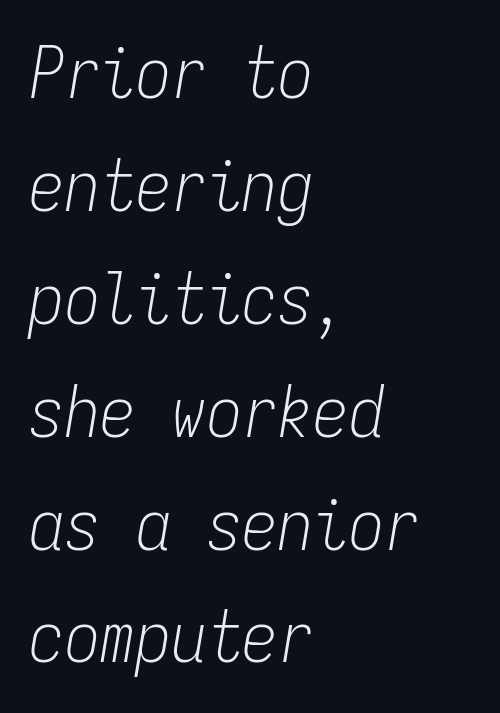
{"italic": "yes", "lean": "right", "slant_degrees": 9, "bold": "no", "weight": "light", "width": "condensed", "stroke_contrast": "low", "x_height": "medium", "monospaced": "yes", "underline": "no", "align": "left", "line_spacing": "normal", "line_spacing_ratio": 1.59, "letter_spacing": "normal", "letter_spacing_em": 0.0, "glyph_px": 71}
